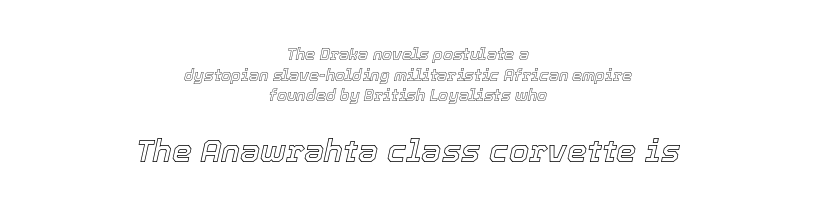
Look at the tracking — it's just the regular setting, nothing added. Character size in the trailing block exceeds that of the leading block. You could not count columns in this text — the font is proportionally spaced. These lines are centered, leaving both edges ragged.
